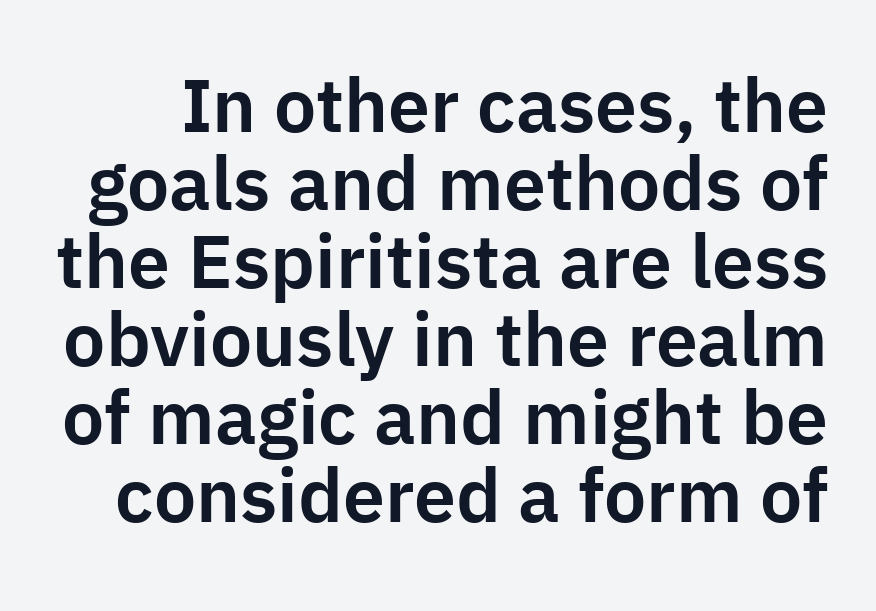
Compared with typical body copy, the letter spacing here is the same. Notice how descenders almost collide with the ascenders below — that's tight leading. Spacing verdict: proportional, widths tailored to each character. Unlike a traditional serif, this face leaves its strokes unadorned. Style check: upright. Letters rest on an invisible, unmarked baseline.
